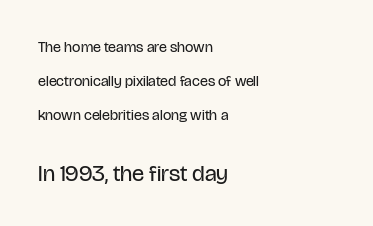
The letterforms sit at book weight or below. Caption: standard tracking, unaltered. The space beneath each line is pristine and unruled. The lines in this sample share a left origin and differ only in where they stop.
